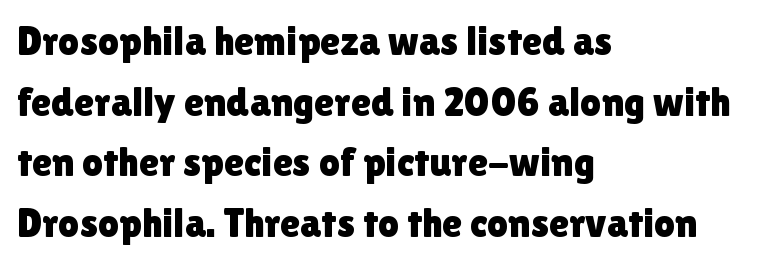
The image shows 41 px sans-serif type, upright; set left-aligned, normal line spacing (1.48x), normal letter spacing, not underlined; a medium x-height.
